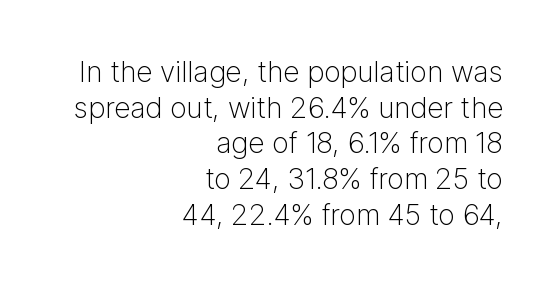
{"serif": "no", "italic": "no", "bold": "no", "weight": "light", "width": "normal", "stroke_contrast": "low", "x_height": "medium", "monospaced": "no", "underline": "no", "align": "right", "line_spacing_ratio": 1.23, "letter_spacing": "normal", "letter_spacing_em": 0.0, "glyph_px": 29}
